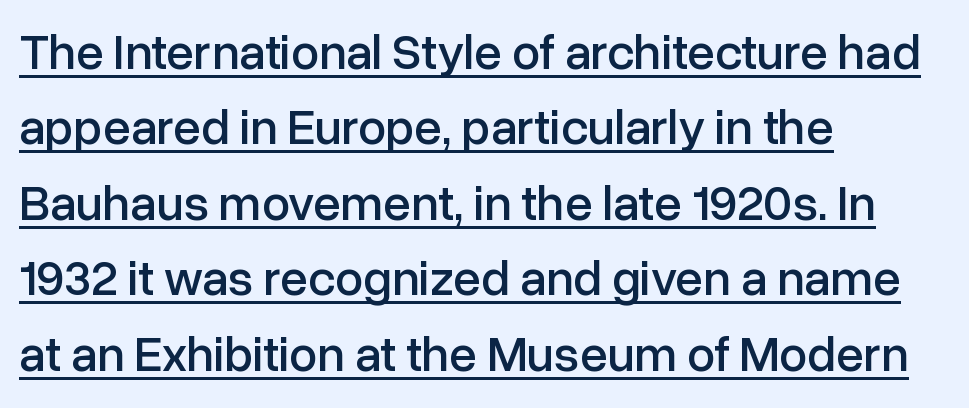
This sample has the flowing, uneven cadence of proportional lettering. The setting favours the left margin, as ordinary paragraphs usually do. Letterform terminals end flat and unadorned throughout the passage. You can see a thin bar hugging the bottom of the glyphs. Leading: standard.
